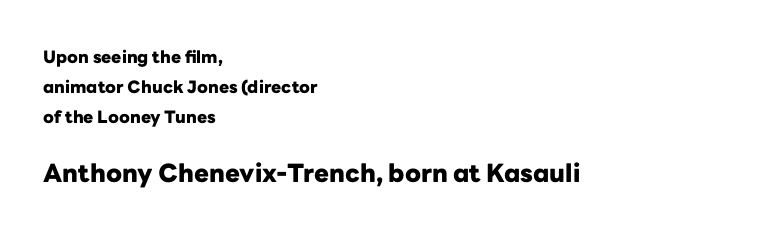
The image shows 25 px bold type, upright; set left-aligned, line spacing 1.77x, normal letter spacing, not underlined; the second (bottom) block is 1.47x larger.
